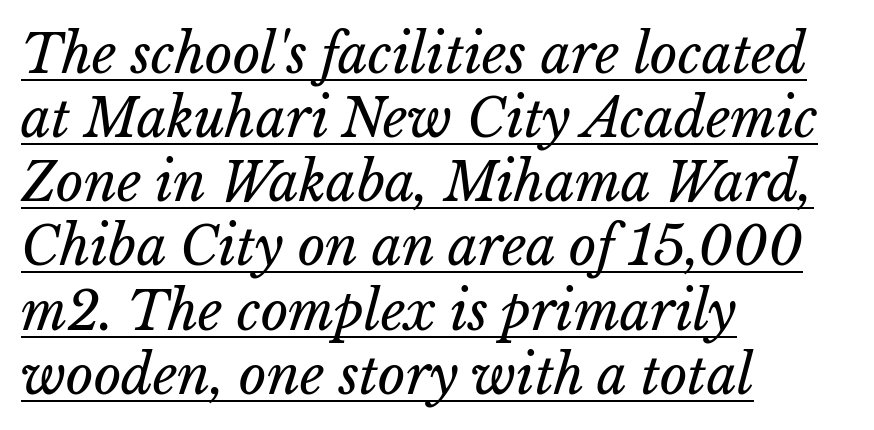
{"italic": "yes", "lean": "right", "slant_degrees": 15, "bold": "no", "weight": "regular", "width": "normal", "stroke_contrast": "low", "x_height": "medium", "monospaced": "no", "underline": "yes", "align": "left", "line_spacing_ratio": 1.21, "letter_spacing": "normal", "letter_spacing_em": 0.0, "glyph_px": 53}
